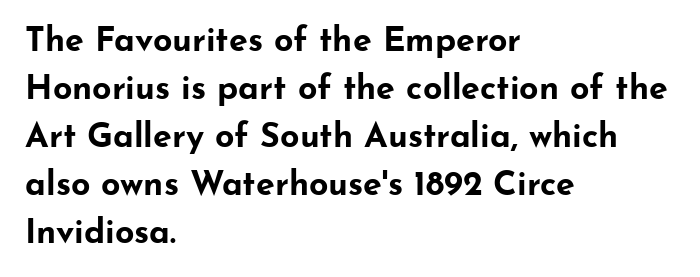
{"serif": "no", "italic": "no", "bold": "yes", "weight": "bold", "width": "wide", "stroke_contrast": "low", "x_height": "small", "monospaced": "no", "underline": "no", "align": "left", "line_spacing": "normal", "line_spacing_ratio": 1.41, "letter_spacing": "normal", "letter_spacing_em": 0.0, "glyph_px": 34}
